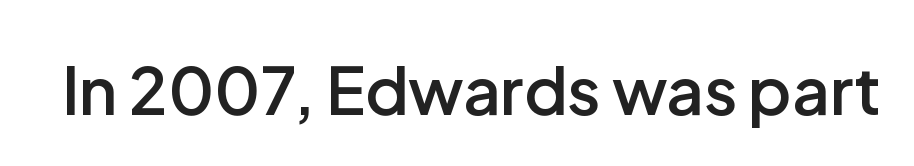
Heft: intermediate — a semibold. Upright lettering throughout. The passage shown is typed in a proportional face where columns would drift. The horizontal fit of the characters is conventional and even. Honestly, there is no underline to notice here at all. Unlike a traditional serif, this face leaves its strokes unadorned.
